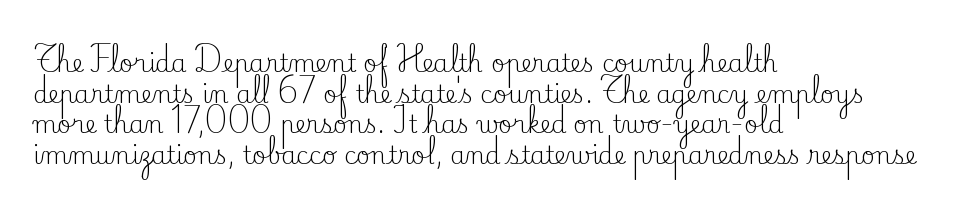
Q: Is the text bold? A: No.
Q: Is the text italic (slanted)? A: No, it is upright.
Q: Is the text underlined? A: No.
Q: How is the paragraph aligned? A: Left-aligned.
Q: Is the spacing between letters normal or unusually wide? A: Normal.
Q: Is the spacing between lines tight, normal or loose? A: Normal.
